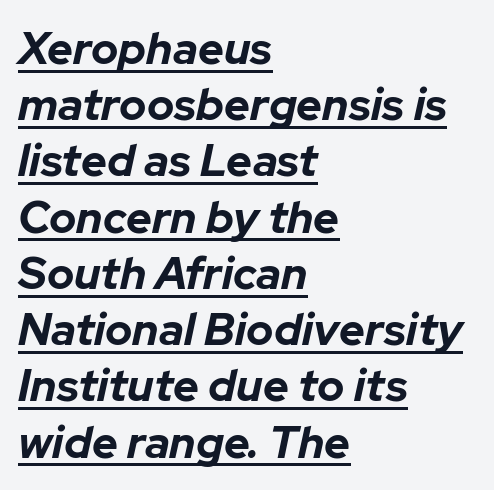
Notice how descenders clear the ascenders below comfortably — that's standard leading. Proportional: the letters do not fall into vertical columns. Style check: oblique. The ragged edge is on the right, which tells us the setting is flush left. The gaps between neighbouring characters are ordinary and unremarkable.
